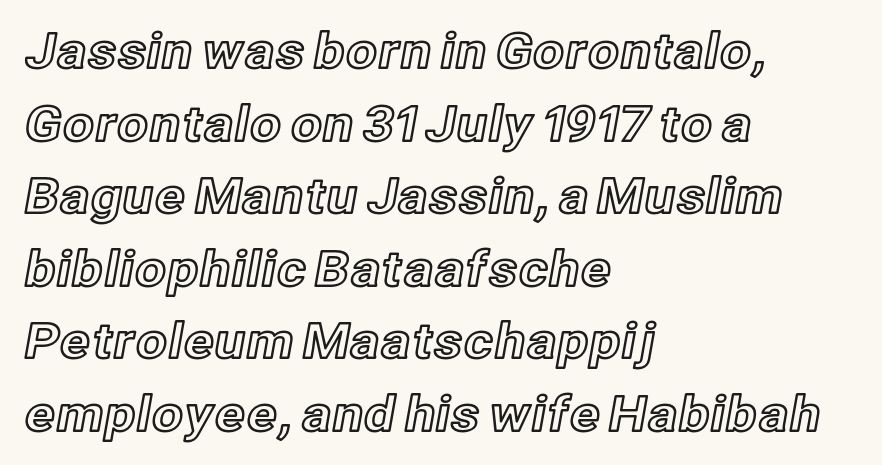
Any mark beneath the type? The region is blank. The lines are quadded left. Here the designer chose a conventional face with non-uniform glyph widths. If you measured baseline to baseline, you'd find a middling distance.
